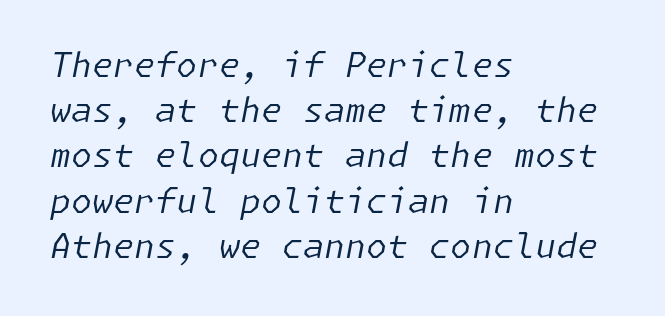
The font's italic variant was chosen for this text. Regular leading. How are the letters spaced? Ordinarily, with no added tracking. No extra ink here — the face is not bold. Casual observation: everything's shoved over to the left.
